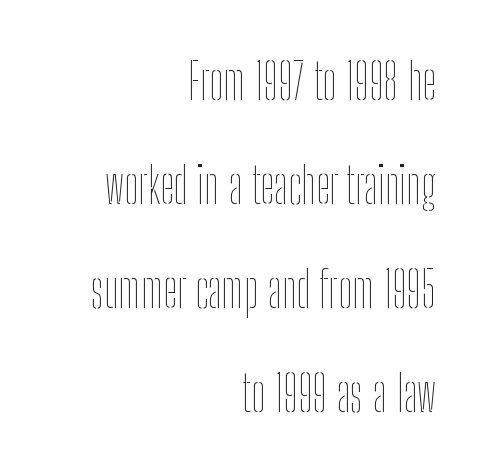
Is this a fixed-width face? No — the glyphs have proportional, varying widths. A clean baseline with only descenders dipping below it. A flush-right, rag-left setting is used for this passage. Standard letterfit; no display-style spreading of the glyphs. Counters stay open thanks to moderate or lighter strokes.
